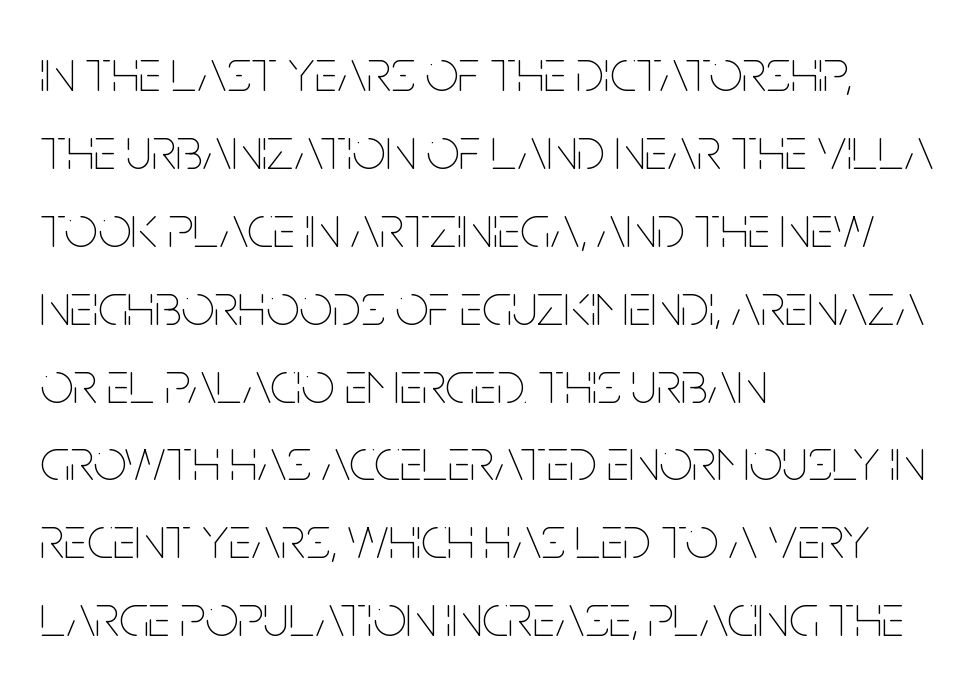
Q: Is the text bold? A: No.
Q: Is the text italic (slanted)? A: No, it is upright.
Q: Is the text underlined? A: No.
Q: How is the paragraph aligned? A: Left-aligned.
Q: Is the spacing between letters normal or unusually wide? A: Normal.
Q: Is the spacing between lines tight, normal or loose? A: Normal.
Q: Width (condensed, normal, or wide)? A: Condensed.
Q: Stroke contrast? A: Low.
Q: x-height? A: Large.
Q: Monospaced? A: No.
